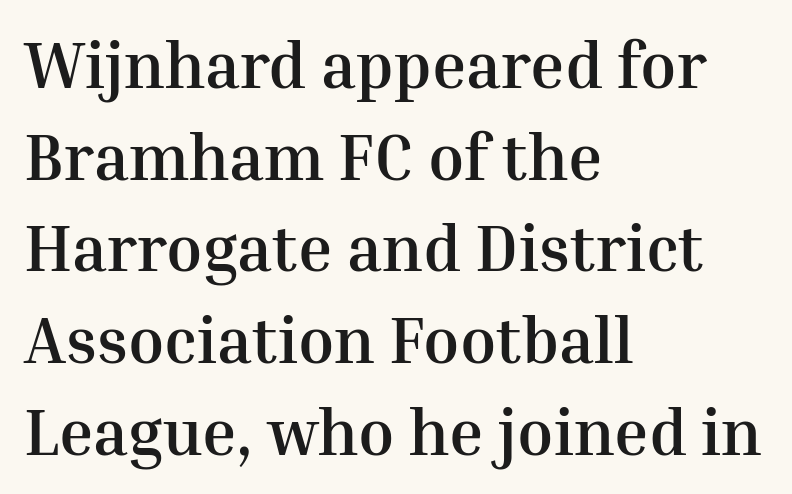
{"serif": "yes", "italic": "no", "bold": "yes", "weight": "semibold", "width": "normal", "stroke_contrast": "medium", "x_height": "medium", "monospaced": "no", "underline": "no", "align": "left", "line_spacing": "normal", "line_spacing_ratio": 1.41, "letter_spacing": "normal", "letter_spacing_em": 0.0, "glyph_px": 65}
